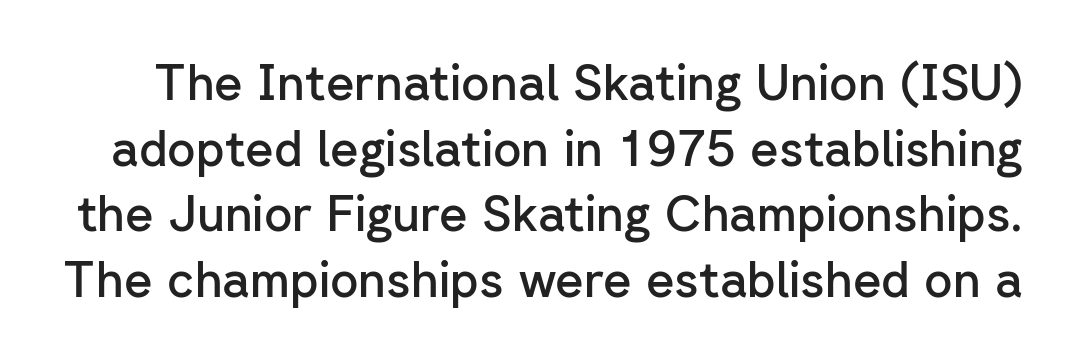
The image shows 49 px semibold sans-serif type, upright; set normal line spacing (1.34x), normal letter spacing, not underlined; low stroke contrast and a medium x-height.
